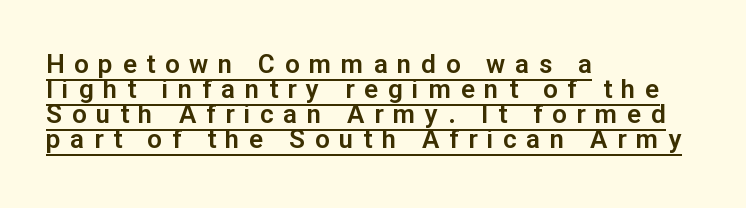
{"italic": "no", "underline": "yes", "align": "left", "line_spacing": "tight", "line_spacing_ratio": 0.96, "letter_spacing": "wide", "letter_spacing_em": 0.37, "glyph_px": 26}
